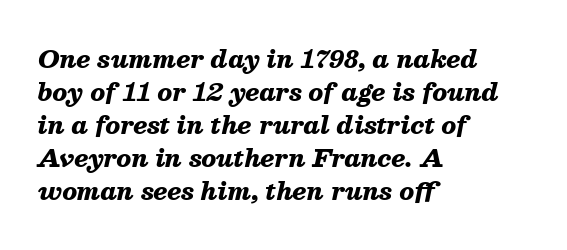
{"italic": "yes", "lean": "right", "slant_degrees": 13, "bold": "yes", "underline": "no", "align": "left", "line_spacing": "normal", "line_spacing_ratio": 1.38, "letter_spacing": "normal", "letter_spacing_em": 0.0, "glyph_px": 24}
